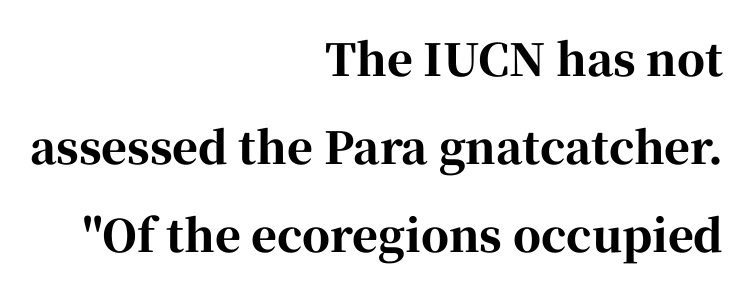
Q: Is the text bold? A: Yes.
Q: Is the text italic (slanted)? A: No, it is upright.
Q: Is the typeface a serif or a sans-serif typeface? A: Serif.
Q: Is the text underlined? A: No.
Q: How is the paragraph aligned? A: Right-aligned.
Q: Is the spacing between letters normal or unusually wide? A: Normal.
Q: Is the spacing between lines tight, normal or loose? A: Loose.
Q: Width (condensed, normal, or wide)? A: Normal.
Q: Stroke contrast? A: High.
Q: x-height? A: Medium.
Q: Monospaced? A: No.
